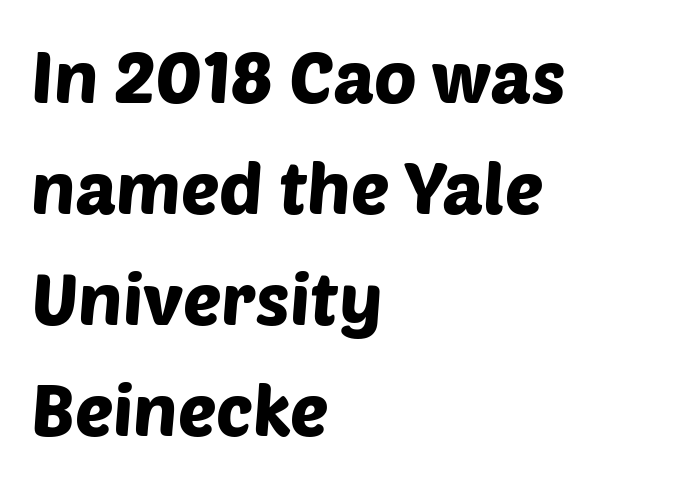
If you measured baseline to baseline, you'd find a middling distance. No feet cap the strokes, marking this as sans-serif type. Caption: multi-line text, flush left, ragged right. The zone under the glyphs is completely vacant. The horizontal fit of the characters is conventional and even.
